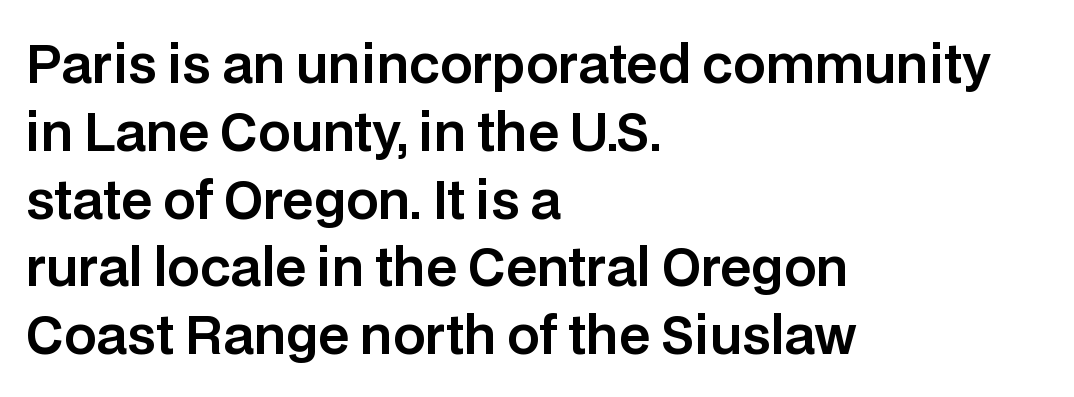
The image shows 51 px sans-serif type, upright; set left-aligned, normal line spacing (1.33x), normal letter spacing, not underlined; low stroke contrast and a large x-height.
